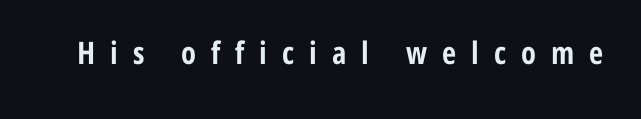
Q: Is the text bold? A: Yes.
Q: Is the text italic (slanted)? A: No, it is upright.
Q: Is the typeface a serif or a sans-serif typeface? A: Sans-serif.
Q: Is the text underlined? A: No.
Q: Is the spacing between letters normal or unusually wide? A: Unusually wide.
Q: Width (condensed, normal, or wide)? A: Condensed.
Q: Stroke contrast? A: Low.
Q: x-height? A: Medium.
Q: Monospaced? A: No.
